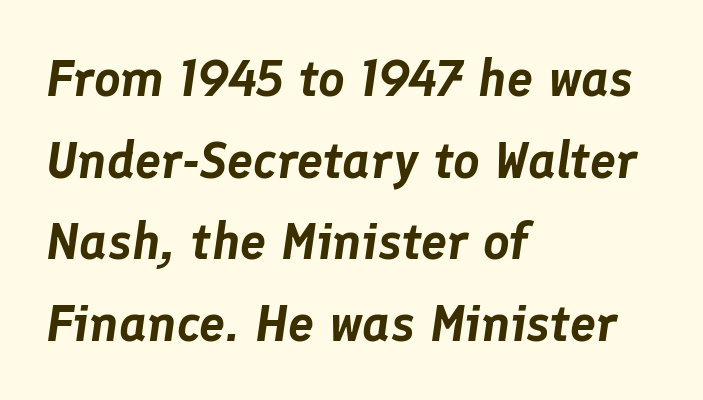
The image shows 52 px text type, italic (leaning right); set left-aligned, normal line spacing (1.57x), normal letter spacing, not underlined; low stroke contrast and a medium x-height.
